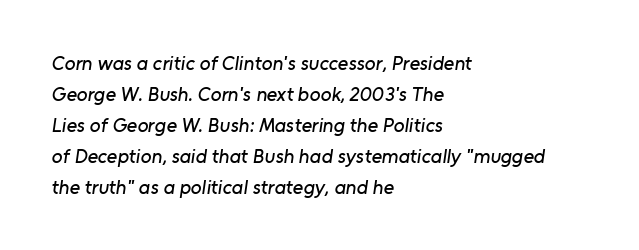
Q: Is the text underlined? A: No.
Q: How is the paragraph aligned? A: Left-aligned.
Q: Is the spacing between letters normal or unusually wide? A: Normal.
Q: Is the spacing between lines tight, normal or loose? A: Normal.
